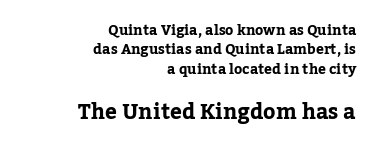
In terms of leading, this rendering sits right in the middle. Look at the glyph heights: the lower group is clearly the bigger setting. A typesetter would mark this as roman, not italic. Default kerning and tracking; the words read as compact shapes. The space beneath each line is pristine and unruled. Line endings align vertically; line beginnings do not.
